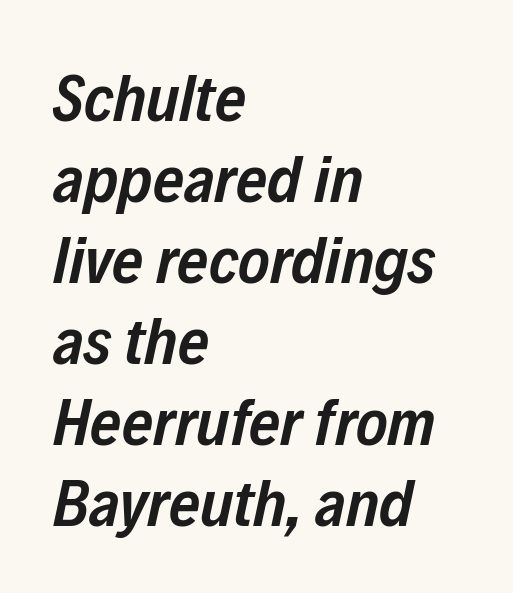
Slanted lettering throughout. I'd describe the lettering as semibold — firm but not a full bold. Bare-footed words on every line. Note the varied advance widths — an 'i' is clearly narrower than an 'm'. Does the copy run flush right? No — it runs flush left. How are the letters spaced? Ordinarily, with no added tracking.
